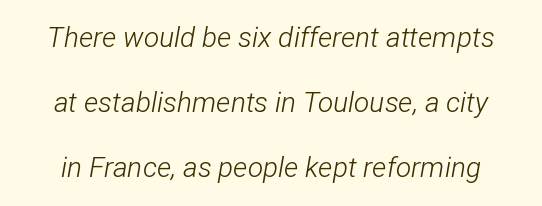
Q: Is the text bold? A: No.
Q: Is the text italic (slanted)? A: Yes, it leans right by about 12 degrees.
Q: Is the text underlined? A: No.
Q: Is the spacing between letters normal or unusually wide? A: Normal.
Q: Is the spacing between lines tight, normal or loose? A: Loose.
Q: Width (condensed, normal, or wide)? A: Condensed.
Q: Stroke contrast? A: Low.
Q: x-height? A: Medium.
Q: Monospaced? A: No.
